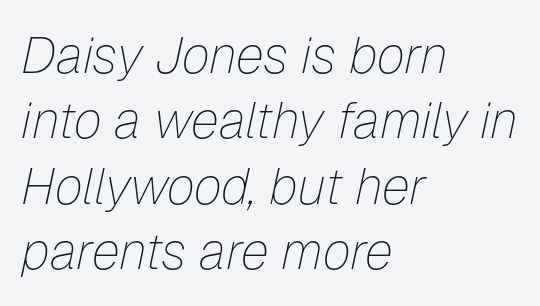
Q: Is the text bold? A: No.
Q: Is the text italic (slanted)? A: Yes, it leans right by about 12 degrees.
Q: Is the text underlined? A: No.
Q: How is the paragraph aligned? A: Left-aligned.
Q: Is the spacing between letters normal or unusually wide? A: Normal.
Q: Is the spacing between lines tight, normal or loose? A: Normal.
Q: Width (condensed, normal, or wide)? A: Normal.
Q: Stroke contrast? A: Low.
Q: x-height? A: Medium.
Q: Monospaced? A: No.
